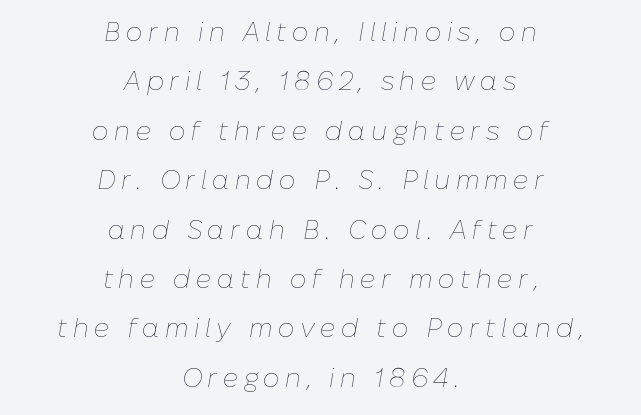
The image shows 26 px text type, italic (leaning right); set centered, loose line spacing (1.9x), unusually wide letter spacing (+0.21 em), not underlined.
